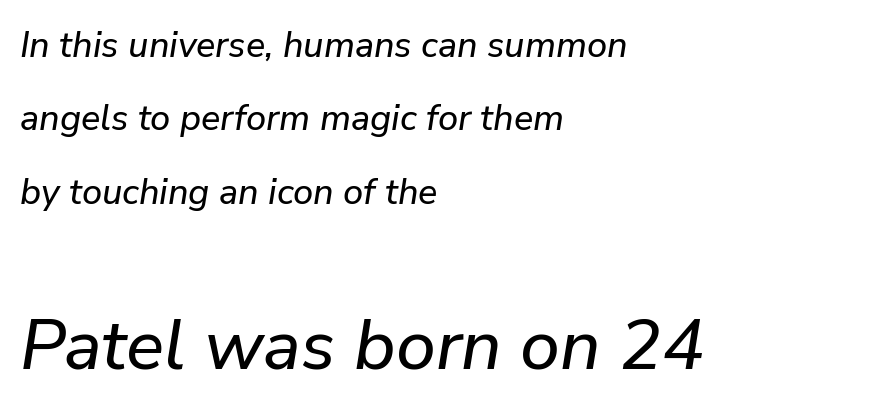
Q: Is the text italic (slanted)? A: Yes, it leans right by about 9 degrees.
Q: Is the text underlined? A: No.
Q: How is the paragraph aligned? A: Left-aligned.
Q: Is the spacing between letters normal or unusually wide? A: Normal.
Q: Is the spacing between lines tight, normal or loose? A: Loose.
Q: Which block of text is set in a larger size, the first (top) or the second (bottom)? A: The second (bottom) one.
Q: Width (condensed, normal, or wide)? A: Normal.
Q: Stroke contrast? A: Low.
Q: x-height? A: Medium.
Q: Monospaced? A: No.
